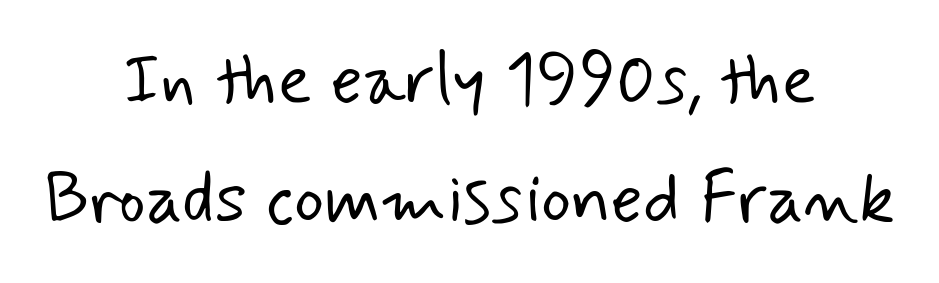
Q: Is the text bold? A: No.
Q: Is the typeface a serif or a sans-serif typeface? A: Sans-serif.
Q: Is the text underlined? A: No.
Q: How is the paragraph aligned? A: Centered.
Q: Is the spacing between letters normal or unusually wide? A: Normal.
Q: Is the spacing between lines tight, normal or loose? A: Normal.
Q: Width (condensed, normal, or wide)? A: Normal.
Q: Stroke contrast? A: Low.
Q: x-height? A: Small.
Q: Monospaced? A: No.
